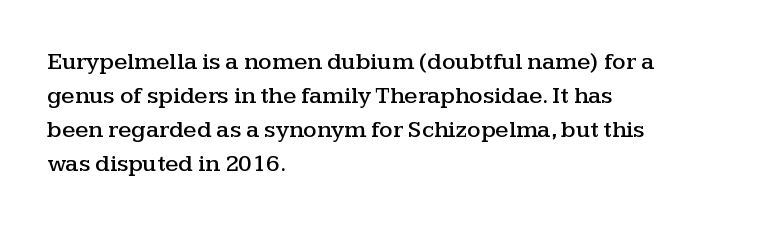
Each word holds together tightly as a unit, with standard inter-letter gaps. Horizontally, the lines are justified to the leading edge only. Check the space under the baseline: it is left empty. Leading matches the norm, producing a regular column.
